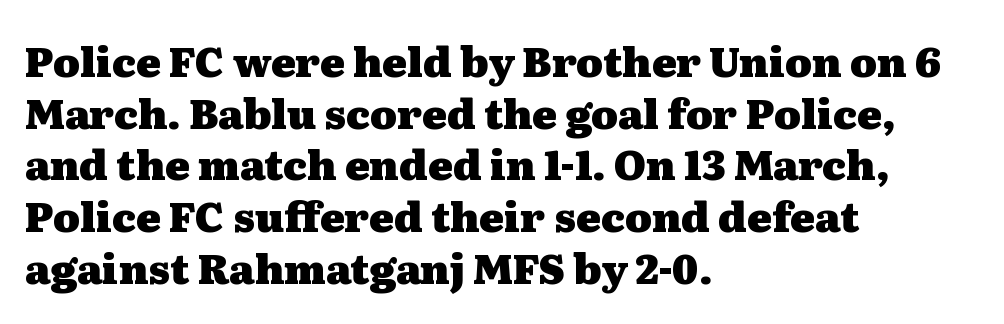
The image shows 41 px heavy, wide serif type, upright; set left-aligned, normal line spacing (1.26x), normal letter spacing, not underlined; medium stroke contrast and a medium x-height.
